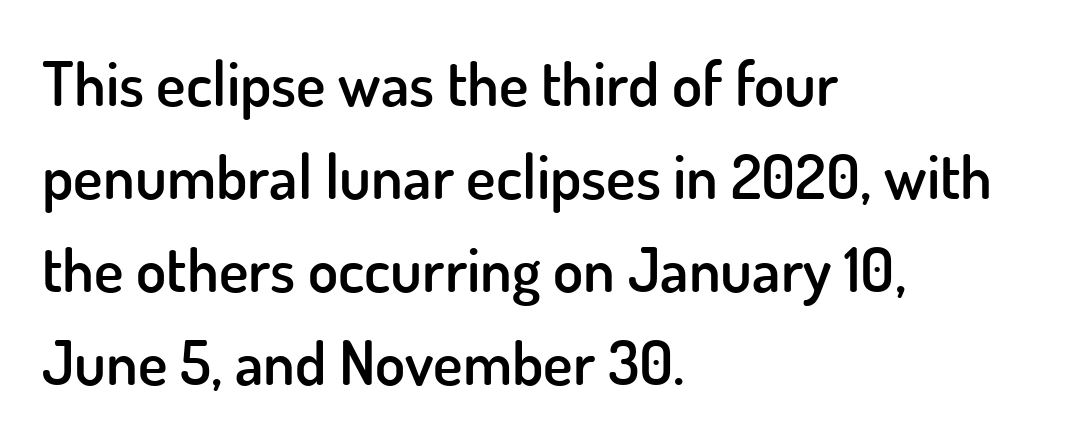
The image shows 62 px semibold sans-serif type, upright; set left-aligned, normal line spacing (1.5x), normal letter spacing, not underlined; low stroke contrast and a small x-height.
